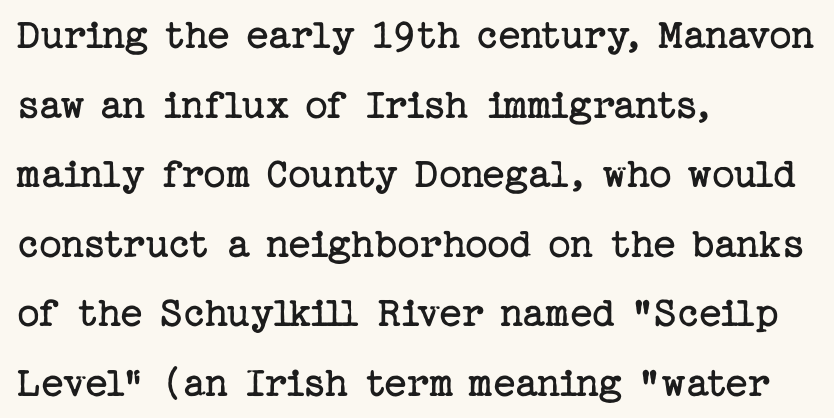
{"serif": "yes", "italic": "no", "bold": "no", "weight": "regular", "width": "normal", "stroke_contrast": "low", "x_height": "medium", "underline": "no", "align": "left", "line_spacing": "normal", "line_spacing_ratio": 1.58, "letter_spacing": "normal", "letter_spacing_em": 0.0, "glyph_px": 44}
